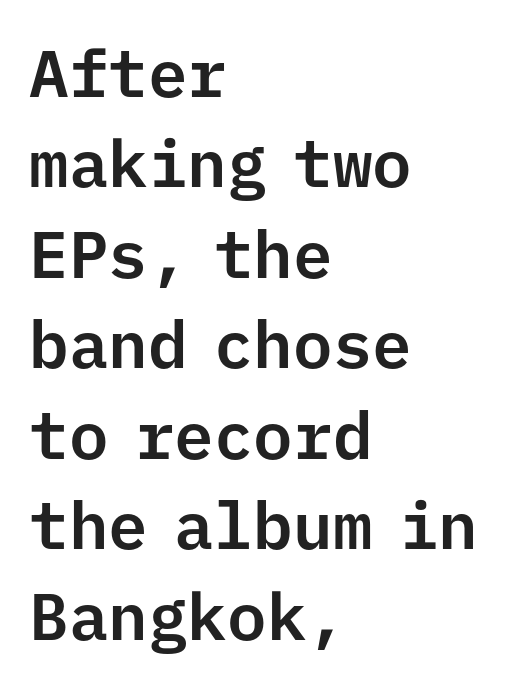
Horizontal alignment here is leftward, the default for most running prose. Each letter's strokes conclude bluntly, with no projecting serifs. This sample has the even, mechanical cadence of fixed-width lettering. This rendering features lettering with no underline.
